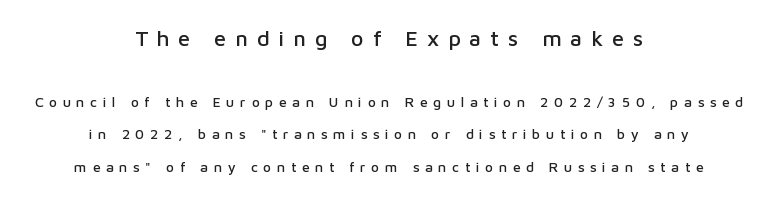
{"italic": "no", "underline": "no", "align": "center", "line_spacing": "loose", "line_spacing_ratio": 2.33, "letter_spacing": "wide", "letter_spacing_em": 0.4, "larger_block": "first", "size_ratio": 1.57, "glyph_px": 22}
